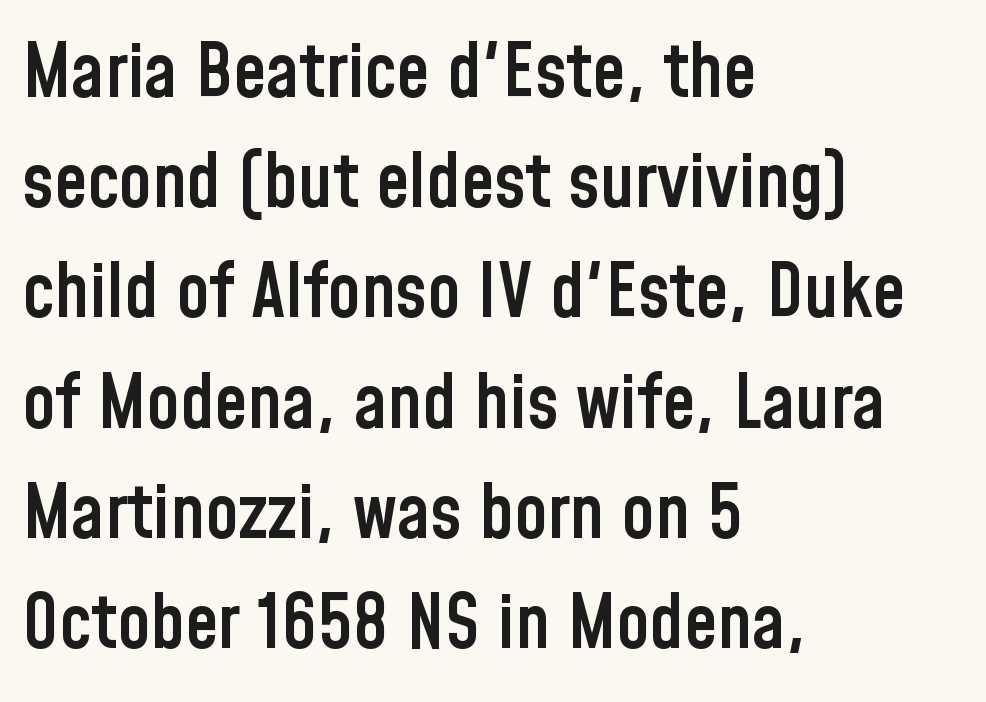
The image shows 75 px semibold, condensed sans-serif type, upright; set left-aligned, normal line spacing (1.47x), normal letter spacing, not underlined; low stroke contrast and a medium x-height.
